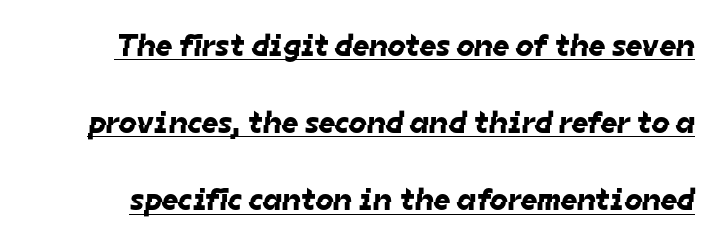
Look at the bottom of the vertical strokes: they stop flat, with no serifs. Varying glyph widths throughout — classic text-font behaviour. How would I describe the line gaps? Wide and relaxed. This sample uses plain, unmodified letter spacing.
